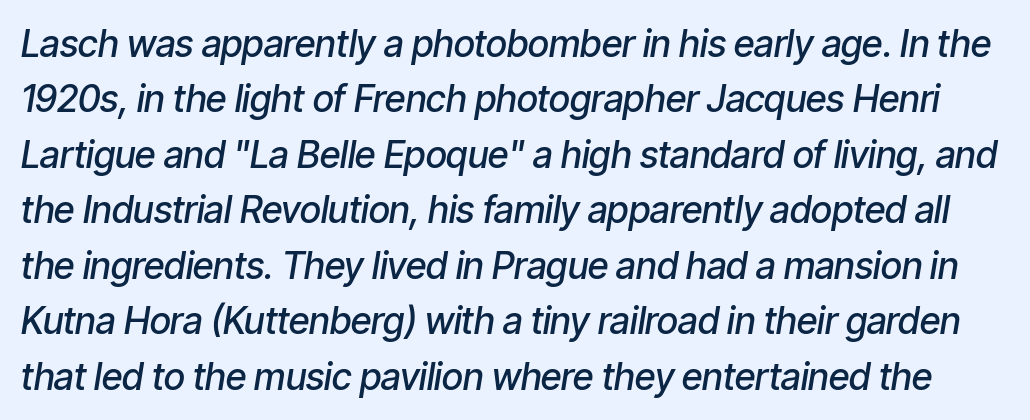
{"italic": "yes", "lean": "right", "slant_degrees": 9, "bold": "semi", "weight": "semibold", "width": "condensed", "stroke_contrast": "low", "x_height": "medium", "monospaced": "no", "underline": "no", "line_spacing": "normal", "line_spacing_ratio": 1.5, "letter_spacing": "normal", "letter_spacing_em": 0.0, "glyph_px": 37}
